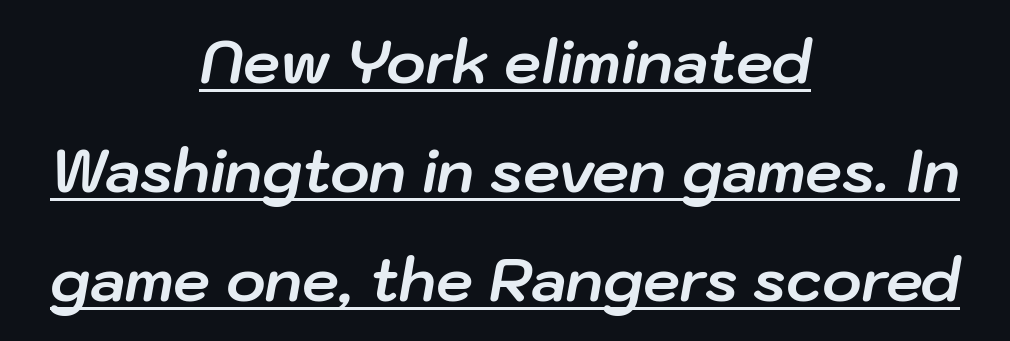
{"italic": "yes", "lean": "right", "slant_degrees": 10, "bold": "yes", "weight": "bold", "width": "normal", "stroke_contrast": "low", "x_height": "medium", "monospaced": "no", "underline": "yes", "align": "center", "line_spacing_ratio": 1.85, "letter_spacing": "normal", "letter_spacing_em": 0.0, "glyph_px": 59}
